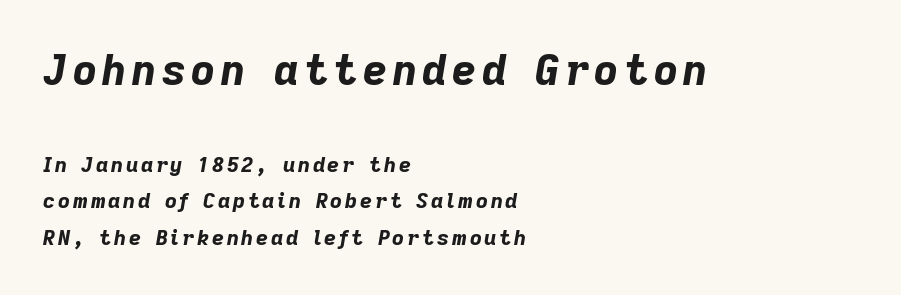
Style check: oblique. A classic flush-left, rag-right setting is used for this passage. The earlier block is typeset at a bigger size than the later block. This rendering features lettering with no underline. Character widths vary here, with narrow letters taking less room than wide ones.
